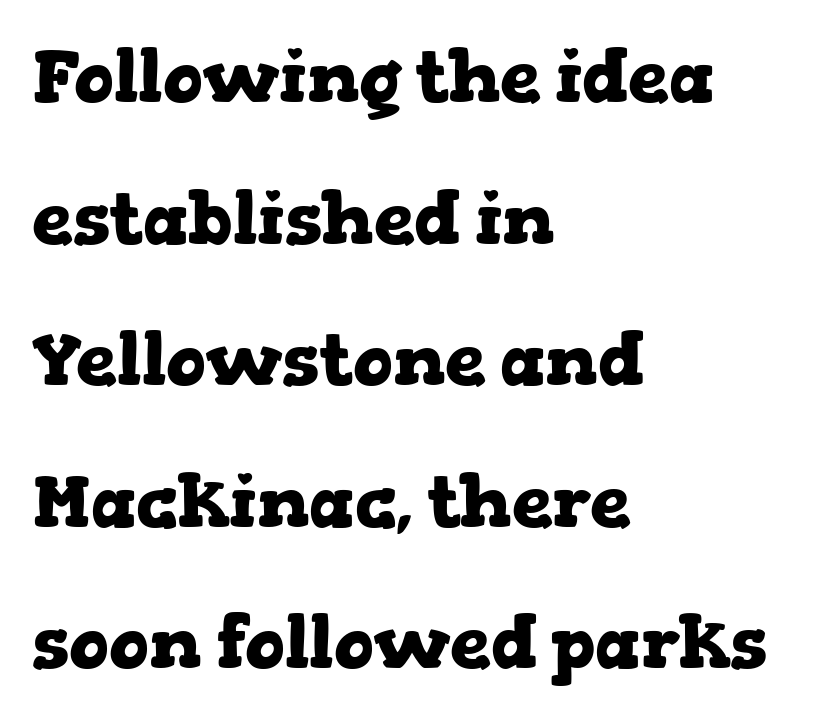
Q: Is the text bold? A: Yes.
Q: Is the text italic (slanted)? A: No, it is upright.
Q: Is the typeface a serif or a sans-serif typeface? A: Serif.
Q: Is the text underlined? A: No.
Q: How is the paragraph aligned? A: Left-aligned.
Q: Is the spacing between letters normal or unusually wide? A: Normal.
Q: Is the spacing between lines tight, normal or loose? A: Loose.
Q: Width (condensed, normal, or wide)? A: Wide.
Q: Stroke contrast? A: Low.
Q: x-height? A: Medium.
Q: Monospaced? A: No.
